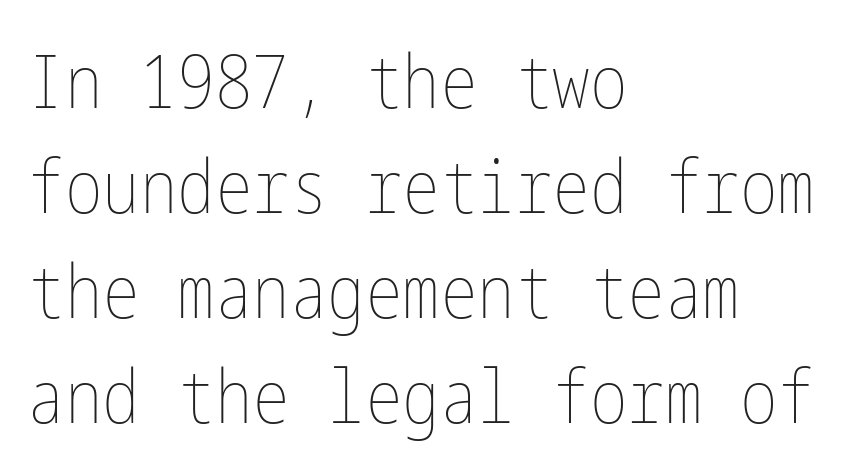
You could call the tracking neutral — neither tight nor loose. The strip under each line holds only bare page. This block has exactly the height ordinary leading produces. Does the lettering tilt? It doesn't — this is upright. The rag falls on the right side of this text block. The weight tops out at a normal text grade.
